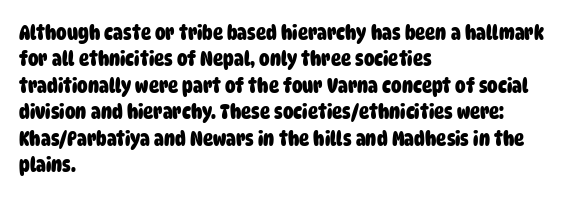
{"bold": "yes", "underline": "no", "align": "left", "line_spacing": "normal", "line_spacing_ratio": 1.26, "letter_spacing": "normal", "letter_spacing_em": 0.0, "glyph_px": 21}
